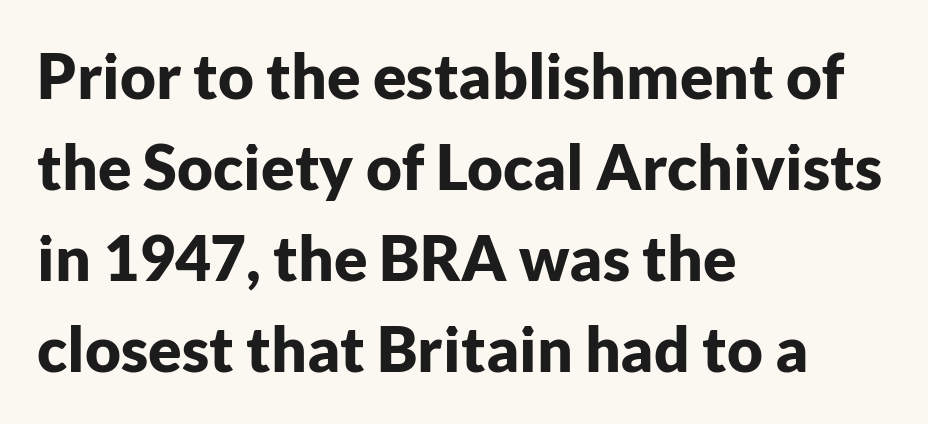
{"serif": "no", "italic": "no", "bold": "yes", "weight": "bold", "width": "normal", "stroke_contrast": "low", "x_height": "medium", "monospaced": "no", "underline": "no", "align": "left", "line_spacing": "normal", "line_spacing_ratio": 1.47, "letter_spacing": "normal", "letter_spacing_em": 0.0, "glyph_px": 62}
